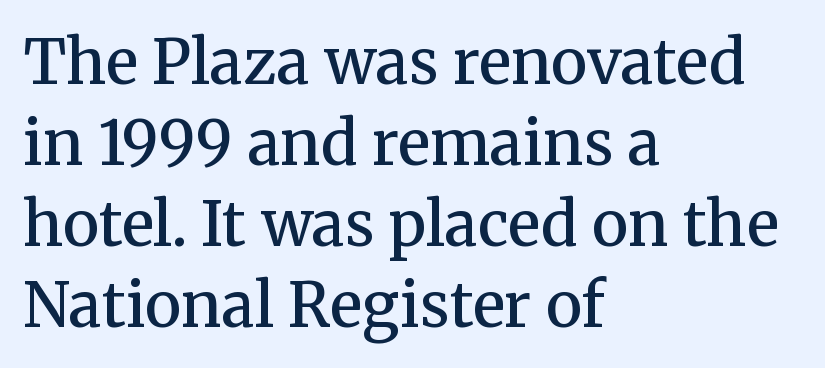
The passage shown is semibold, sitting just below true bold. Font category for this specimen: serif. Looks like regular typesetting: each glyph gets only the width it needs. Tracking here is standard; glyphs follow each other at the usual distance. Clear beneath every line of the passage. A roman cut, with each character standing at attention.
